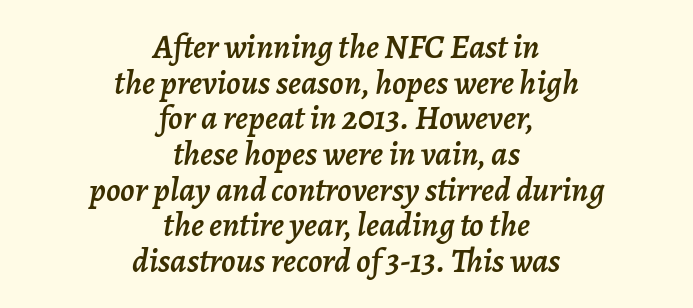
Q: Is the text italic (slanted)? A: Yes, it leans right by about 7 degrees.
Q: Is the text underlined? A: No.
Q: How is the paragraph aligned? A: Centered.
Q: Is the spacing between letters normal or unusually wide? A: Normal.
Q: Is the spacing between lines tight, normal or loose? A: Tight.
Q: Width (condensed, normal, or wide)? A: Normal.
Q: Stroke contrast? A: Low.
Q: x-height? A: Medium.
Q: Monospaced? A: No.
